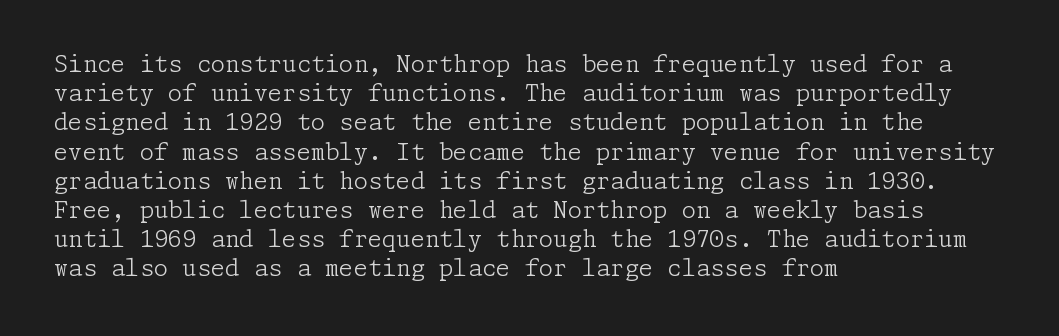
Q: Is the text bold? A: No.
Q: Is the text italic (slanted)? A: No, it is upright.
Q: Is the text underlined? A: No.
Q: How is the paragraph aligned? A: Left-aligned.
Q: Is the spacing between letters normal or unusually wide? A: Normal.
Q: Is the spacing between lines tight, normal or loose? A: Normal.
